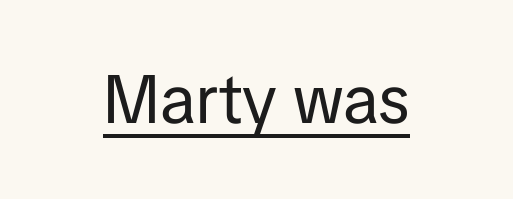
The lettering is marked with a stroke running underneath it. Each letter keeps its own natural width here, so spacing adapts to shape. Look at the tracking — it's just the regular setting, nothing added. The font is comparable to plain body text, perhaps lighter.
